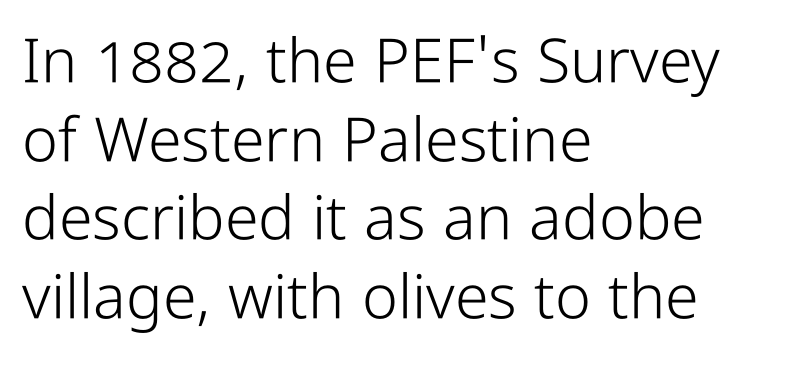
Each letter's strokes conclude bluntly, with no projecting serifs. A light-to-regular cut is what we see here. Default kerning and tracking; the words read as compact shapes. Normally led — the rows are evenly, conventionally spaced. The font's upright variant was chosen for this text.
